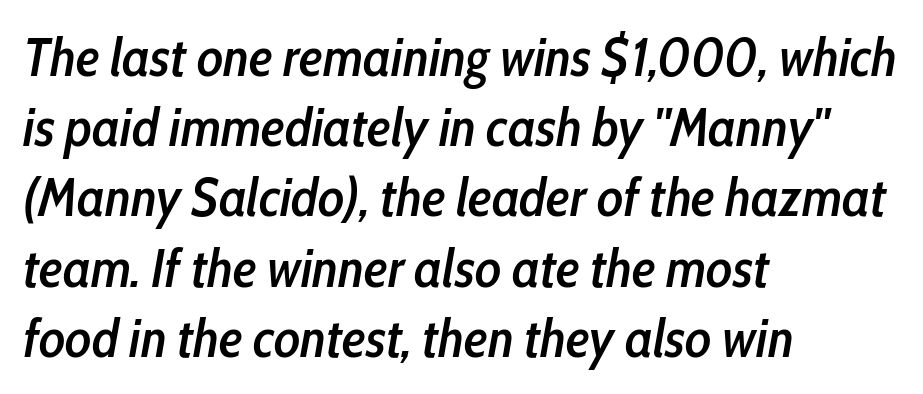
Q: Is the text bold? A: Semi-bold.
Q: Is the text italic (slanted)? A: Yes, it leans right by about 10 degrees.
Q: Is the text underlined? A: No.
Q: How is the paragraph aligned? A: Left-aligned.
Q: Is the spacing between letters normal or unusually wide? A: Normal.
Q: Is the spacing between lines tight, normal or loose? A: Normal.
Q: Width (condensed, normal, or wide)? A: Condensed.
Q: Stroke contrast? A: Low.
Q: x-height? A: Medium.
Q: Monospaced? A: No.
